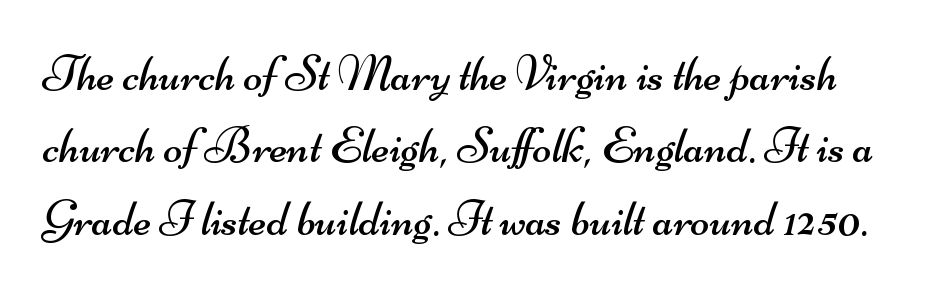
Q: Is the text bold? A: No.
Q: Is the typeface a serif or a sans-serif typeface? A: Sans-serif.
Q: Is the text underlined? A: No.
Q: Is the spacing between letters normal or unusually wide? A: Normal.
Q: Is the spacing between lines tight, normal or loose? A: Normal.
Q: Width (condensed, normal, or wide)? A: Wide.
Q: Stroke contrast? A: Medium.
Q: x-height? A: Small.
Q: Monospaced? A: No.
